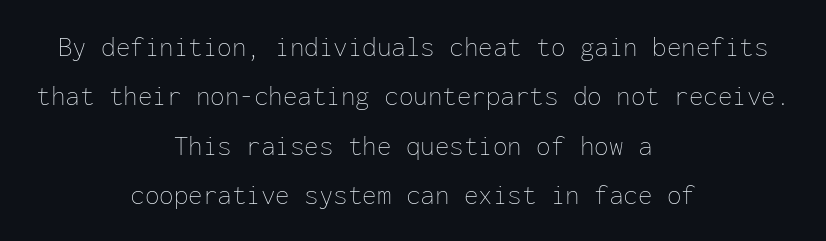
{"italic": "no", "bold": "no", "weight": "thin", "width": "normal", "stroke_contrast": "low", "x_height": "medium", "monospaced": "yes", "underline": "no", "align": "center", "line_spacing": "normal", "line_spacing_ratio": 1.7, "letter_spacing": "normal", "letter_spacing_em": 0.0, "glyph_px": 29}
